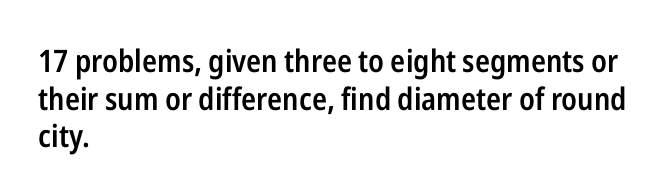
A roman cut, with each character standing at attention. The horizontal fit of the characters is conventional and even. If you drew a ruler down the left edge, every line would touch it. Regarding serifs, this sample does without them. As a designer I'd log this as weight 600, semibold. Check under the words: just untouched page.
